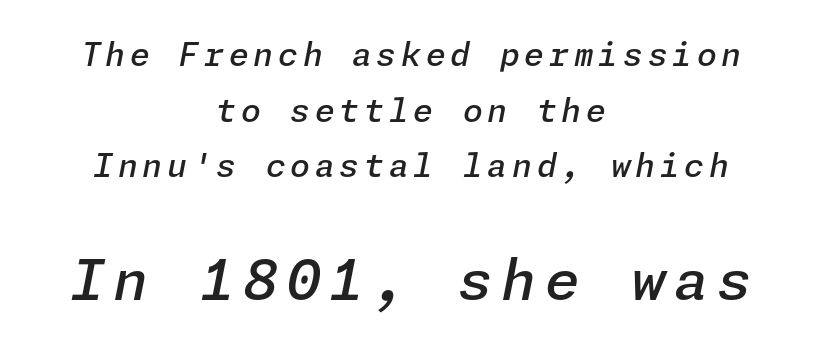
{"italic": "yes", "lean": "right", "slant_degrees": 11, "bold": "semi", "weight": "semibold", "width": "normal", "stroke_contrast": "low", "x_height": "medium", "underline": "no", "align": "center", "line_spacing_ratio": 1.74, "larger_block": "second", "size_ratio": 1.75, "glyph_px": 56}
